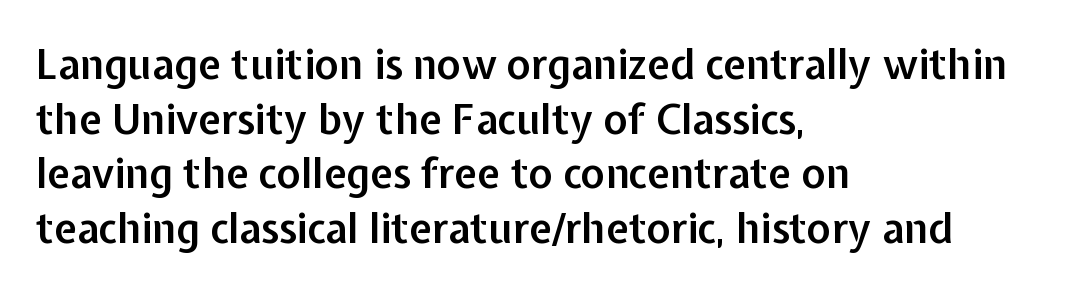
The image shows 41 px semibold sans-serif type, upright; set left-aligned, normal line spacing (1.33x), normal letter spacing, not underlined; low stroke contrast and a medium x-height.
